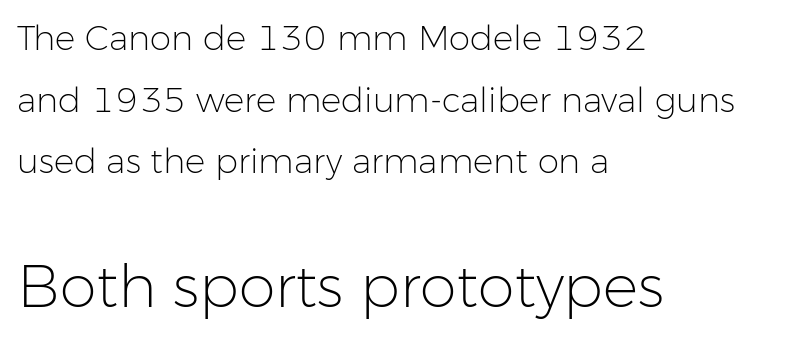
The image shows 59 px light sans-serif type, upright; set left-aligned, line spacing 1.81x, normal letter spacing, not underlined; the second (bottom) block is 1.74x larger; low stroke contrast and a medium x-height.
